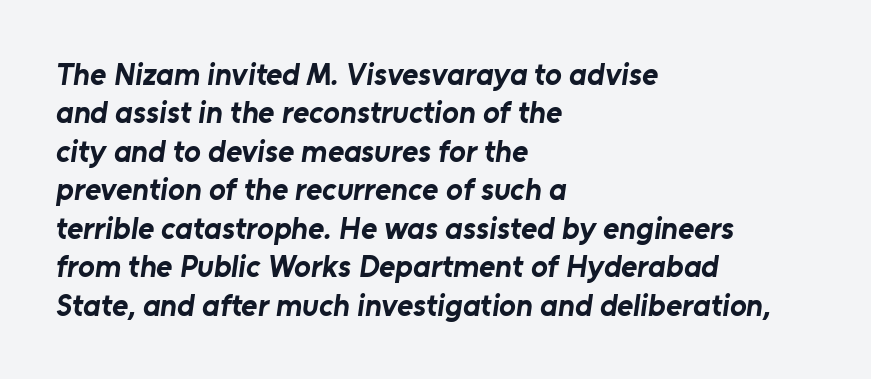
Q: Is the text bold? A: Yes.
Q: Is the typeface a serif or a sans-serif typeface? A: Sans-serif.
Q: Is the text underlined? A: No.
Q: How is the paragraph aligned? A: Left-aligned.
Q: Is the spacing between letters normal or unusually wide? A: Normal.
Q: Width (condensed, normal, or wide)? A: Normal.
Q: Stroke contrast? A: Low.
Q: x-height? A: Medium.
Q: Monospaced? A: No.
